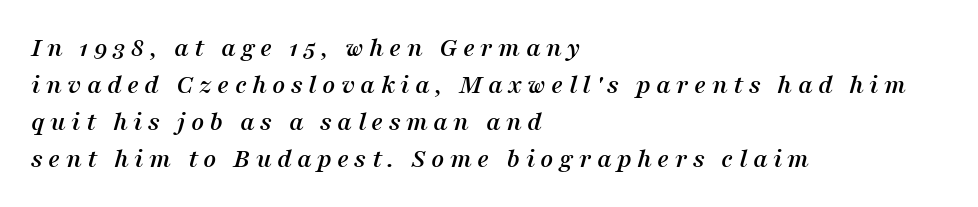
The image shows 28 px serif type, italic (leaning right); set left-aligned, normal line spacing (1.32x), not underlined; medium stroke contrast and a medium x-height.
